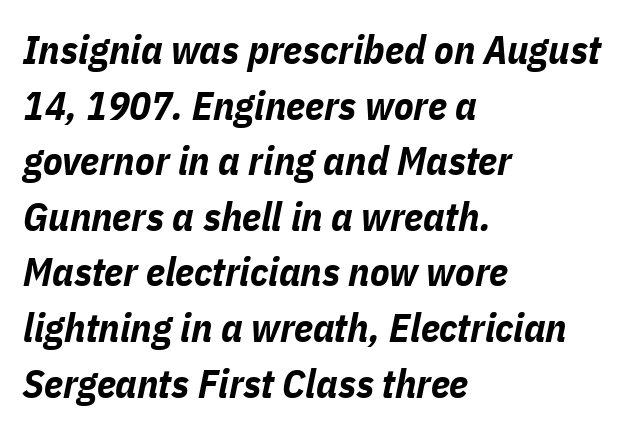
The rendering applies a slant to the glyphs. Only glyphs here, with clear space below each row. Horizontal alignment here is leftward, the default for most running prose. Interline gaps are of average width in this sample.
